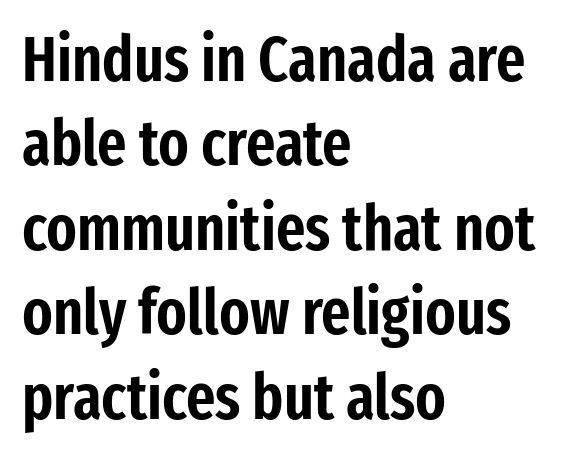
{"serif": "no", "italic": "no", "width": "condensed", "stroke_contrast": "low", "x_height": "medium", "monospaced": "no", "underline": "no", "align": "left", "line_spacing": "normal", "line_spacing_ratio": 1.34, "letter_spacing": "normal", "letter_spacing_em": 0.0, "glyph_px": 63}
